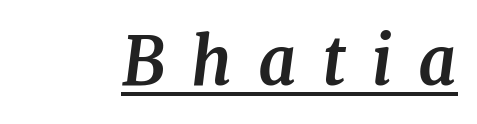
The image shows 66 px bold serif type, italic (leaning right); set unusually wide letter spacing (+0.39 em), underlined; medium stroke contrast and a medium x-height.
